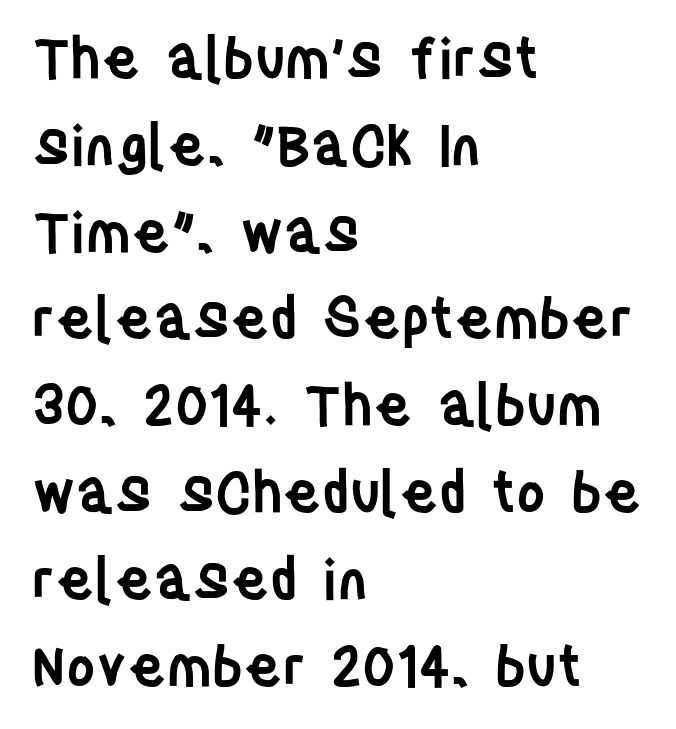
{"serif": "no", "italic": "no", "bold": "semi", "weight": "semibold", "width": "condensed", "stroke_contrast": "low", "x_height": "large", "monospaced": "no", "underline": "no", "align": "left", "line_spacing": "normal", "line_spacing_ratio": 1.55, "letter_spacing": "normal", "letter_spacing_em": 0.0, "glyph_px": 56}
